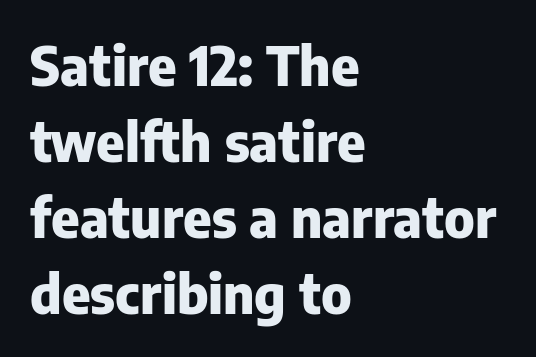
The image shows 54 px heavy sans-serif type, upright; set left-aligned, normal line spacing (1.41x), normal letter spacing, not underlined; low stroke contrast and a medium x-height.
